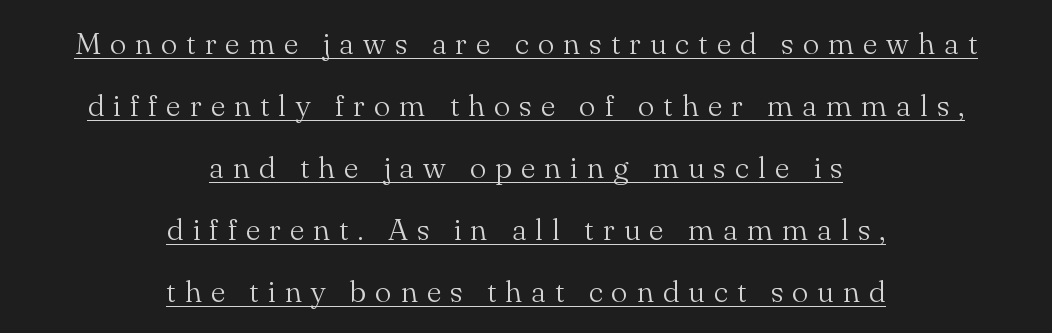
The image shows 31 px light serif type, upright; set centered, loose line spacing (2.0x), unusually wide letter spacing (+0.29 em), underlined; medium stroke contrast and a small x-height.
